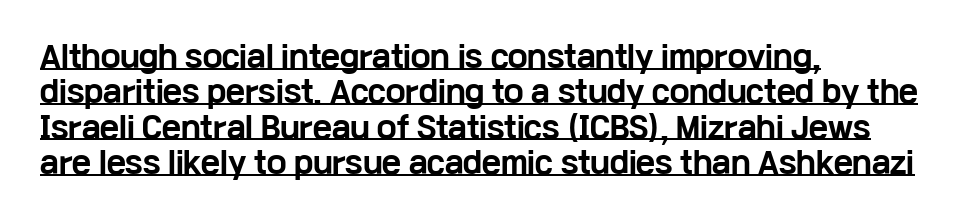
{"serif": "no", "italic": "no", "bold": "yes", "weight": "bold", "width": "wide", "stroke_contrast": "low", "x_height": "medium", "monospaced": "no", "underline": "yes", "align": "left", "line_spacing_ratio": 1.22, "letter_spacing": "normal", "letter_spacing_em": 0.0, "glyph_px": 29}
